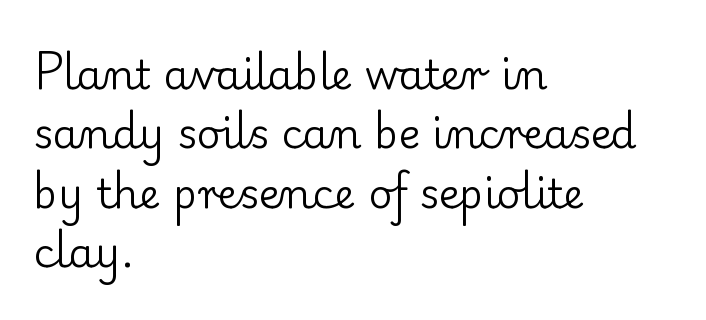
{"serif": "yes", "italic": "no", "bold": "no", "weight": "regular", "width": "normal", "stroke_contrast": "low", "x_height": "small", "monospaced": "no", "underline": "no", "align": "left", "line_spacing": "normal", "line_spacing_ratio": 1.45, "letter_spacing": "normal", "letter_spacing_em": 0.0, "glyph_px": 41}
